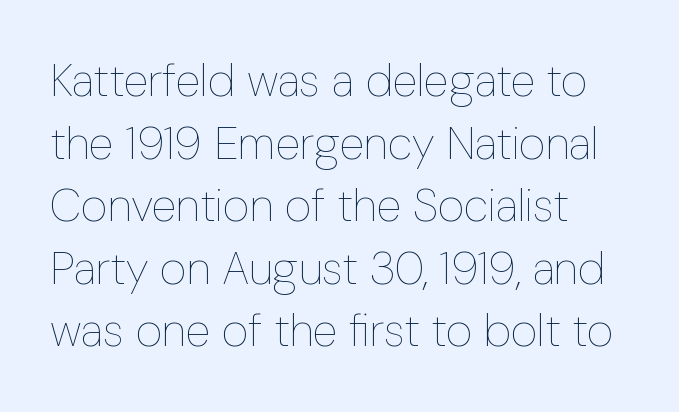
Q: Is the text bold? A: No.
Q: Is the text italic (slanted)? A: No, it is upright.
Q: Is the text underlined? A: No.
Q: How is the paragraph aligned? A: Left-aligned.
Q: Is the spacing between letters normal or unusually wide? A: Normal.
Q: Is the spacing between lines tight, normal or loose? A: Normal.
Q: Width (condensed, normal, or wide)? A: Condensed.
Q: Stroke contrast? A: Low.
Q: x-height? A: Medium.
Q: Monospaced? A: No.
